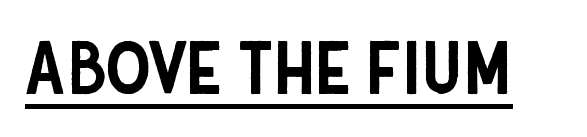
Q: Is the text italic (slanted)? A: No, it is upright.
Q: Is the typeface a serif or a sans-serif typeface? A: Sans-serif.
Q: Is the text underlined? A: Yes.
Q: Is the spacing between letters normal or unusually wide? A: Normal.
Q: Width (condensed, normal, or wide)? A: Condensed.
Q: Stroke contrast? A: Low.
Q: x-height? A: Large.
Q: Monospaced? A: No.
